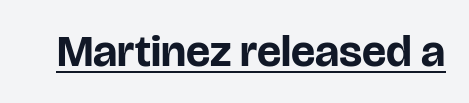
The image shows 45 px bold sans-serif type, upright; set normal letter spacing, underlined; low stroke contrast and a large x-height.
